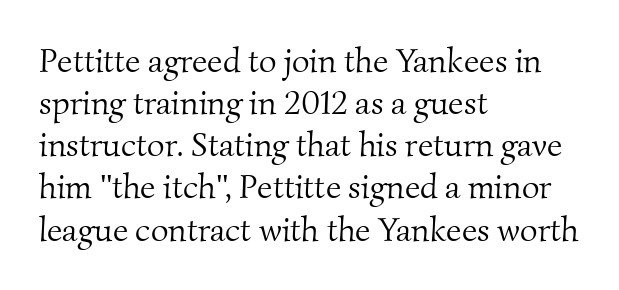
Stroke terminals: seriffed. Varying glyph widths throughout — classic text-font behaviour. How are the letters spaced? Ordinarily, with no added tracking. The area under the type is left untouched. Horizontally, the lines are justified to the leading edge only. Think standard paragraph weight, or any step lighter than that.
